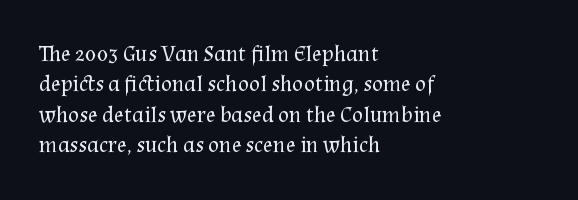
The space directly below the letters is spotless. Caption: standard tracking, unaltered. Vertically, the passage feels balanced, rows spaced as you'd expect. Does the lettering tilt? It doesn't — this is upright.
